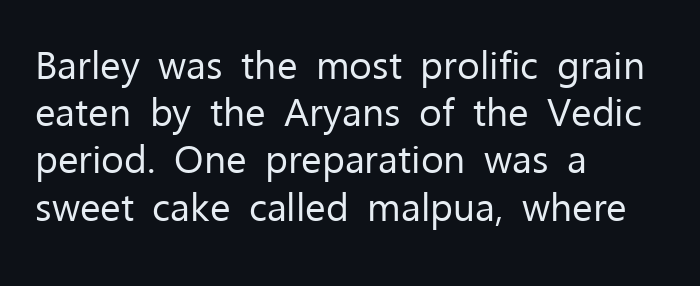
Q: Is the text bold? A: No.
Q: Is the text italic (slanted)? A: No, it is upright.
Q: Is the typeface a serif or a sans-serif typeface? A: Sans-serif.
Q: Is the text underlined? A: No.
Q: How is the paragraph aligned? A: Left-aligned.
Q: Is the spacing between letters normal or unusually wide? A: Normal.
Q: Width (condensed, normal, or wide)? A: Normal.
Q: Stroke contrast? A: Low.
Q: x-height? A: Medium.
Q: Monospaced? A: No.
